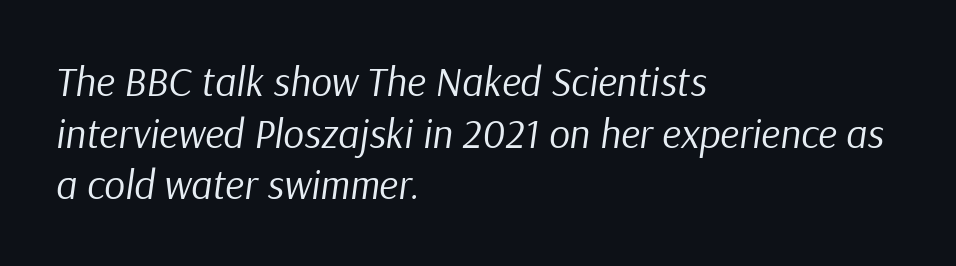
The image shows 41 px regular-weight type, italic (leaning right); set left-aligned, normal line spacing (1.26x), normal letter spacing, not underlined; low stroke contrast and a medium x-height.
